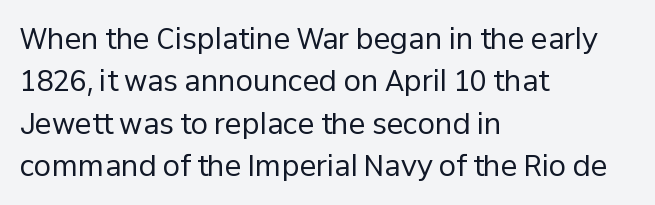
{"serif": "no", "italic": "no", "bold": "no", "weight": "regular", "width": "normal", "stroke_contrast": "low", "x_height": "medium", "monospaced": "no", "underline": "no", "align": "left", "line_spacing": "normal", "line_spacing_ratio": 1.51, "letter_spacing": "normal", "letter_spacing_em": 0.0, "glyph_px": 28}
